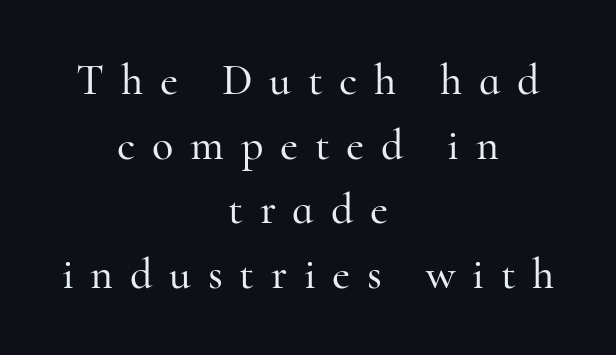
The image shows 44 px serif type, upright; set centered, normal line spacing (1.47x), unusually wide letter spacing (+0.38 em), not underlined; high stroke contrast and a small x-height.
